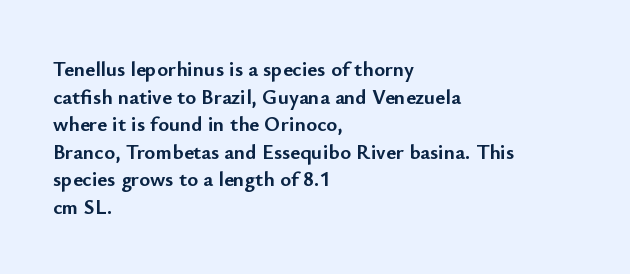
The image shows 21 px bold type, upright; set left-aligned, normal line spacing (1.31x), normal letter spacing, not underlined.
